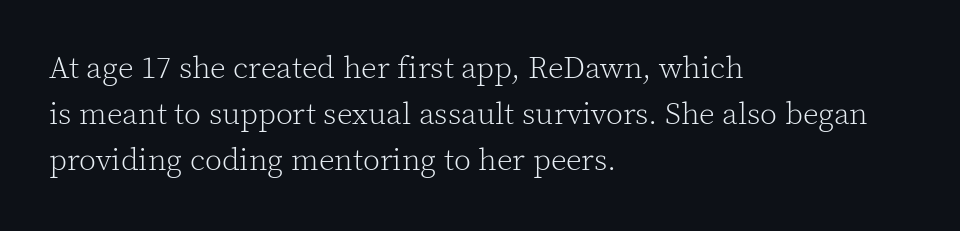
{"serif": "yes", "italic": "no", "bold": "no", "weight": "light", "width": "normal", "x_height": "medium", "monospaced": "no", "underline": "no", "align": "left", "line_spacing": "normal", "line_spacing_ratio": 1.49, "letter_spacing": "normal", "letter_spacing_em": 0.0, "glyph_px": 31}
